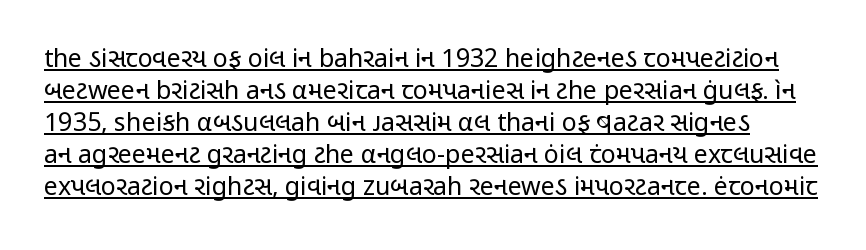
The image shows 25 px text type, upright; set normal line spacing (1.28x), normal letter spacing, underlined.
